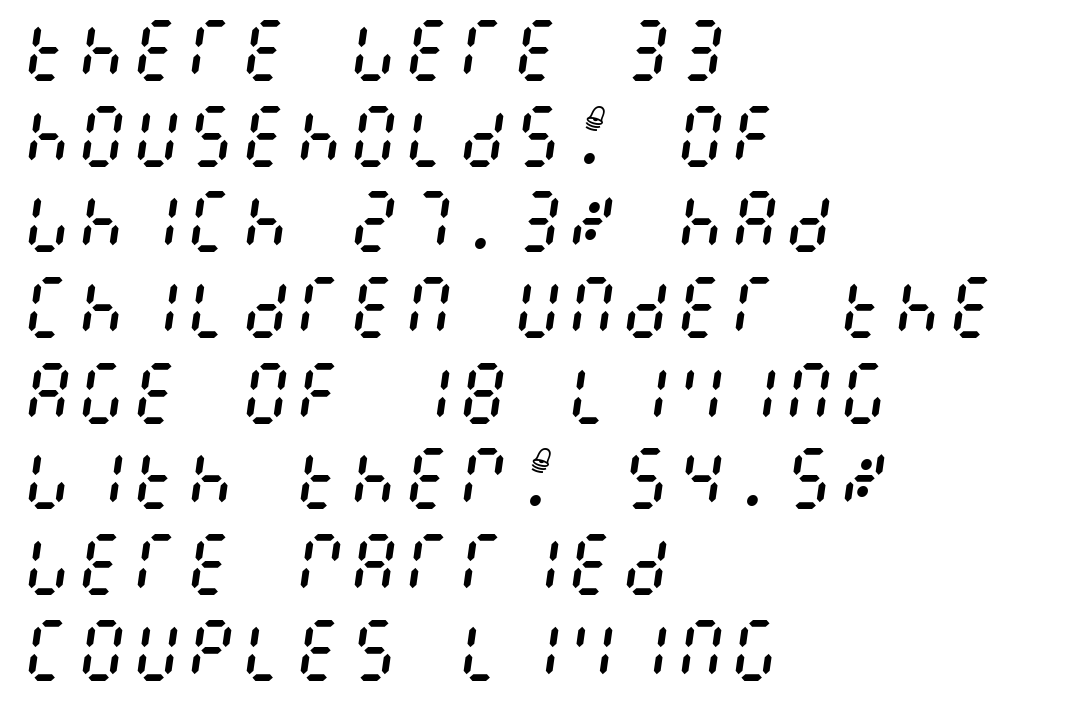
{"italic": "yes", "lean": "right", "slant_degrees": 8, "bold": "no", "weight": "regular", "width": "condensed", "stroke_contrast": "medium", "x_height": "large", "underline": "no", "align": "left", "line_spacing": "normal", "line_spacing_ratio": 1.26, "letter_spacing": "normal", "letter_spacing_em": 0.0, "glyph_px": 68}
